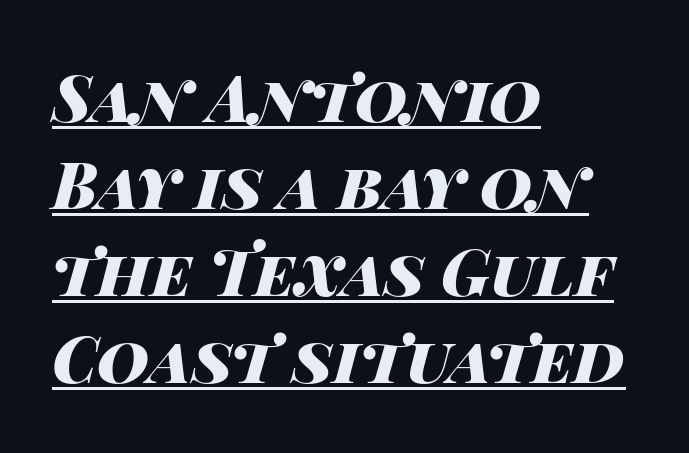
Q: Is the text bold? A: Yes.
Q: Is the text italic (slanted)? A: Yes, it leans right by about 14 degrees.
Q: Is the text underlined? A: Yes.
Q: How is the paragraph aligned? A: Left-aligned.
Q: Is the spacing between letters normal or unusually wide? A: Normal.
Q: Is the spacing between lines tight, normal or loose? A: Normal.
Q: Width (condensed, normal, or wide)? A: Wide.
Q: Stroke contrast? A: High.
Q: x-height? A: Large.
Q: Monospaced? A: No.
